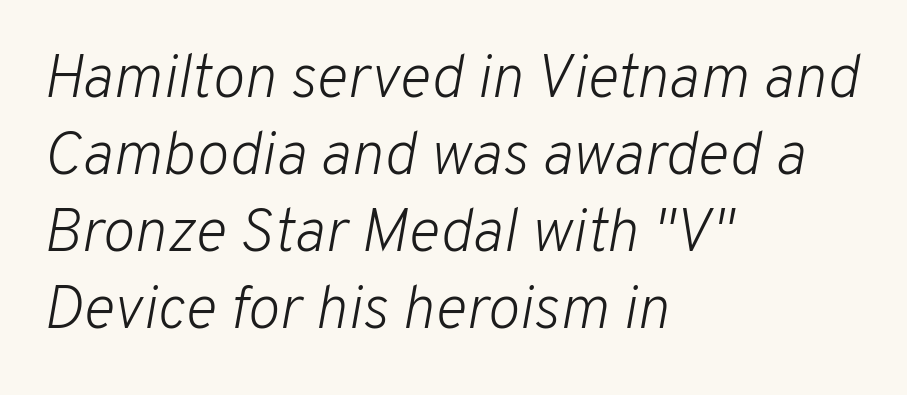
One-word summary of the alignment: left. The letterforms sit at book weight or below. A typesetter would call this zero additional tracking. The passage shown stacks its lines at a standard gap. Underlining? Definitely not there.
